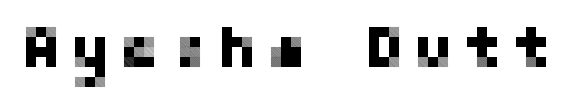
Q: Is the text italic (slanted)? A: No, it is upright.
Q: Is the typeface a serif or a sans-serif typeface? A: Sans-serif.
Q: Is the text underlined? A: No.
Q: Width (condensed, normal, or wide)? A: Normal.
Q: Stroke contrast? A: Low.
Q: x-height? A: Medium.
